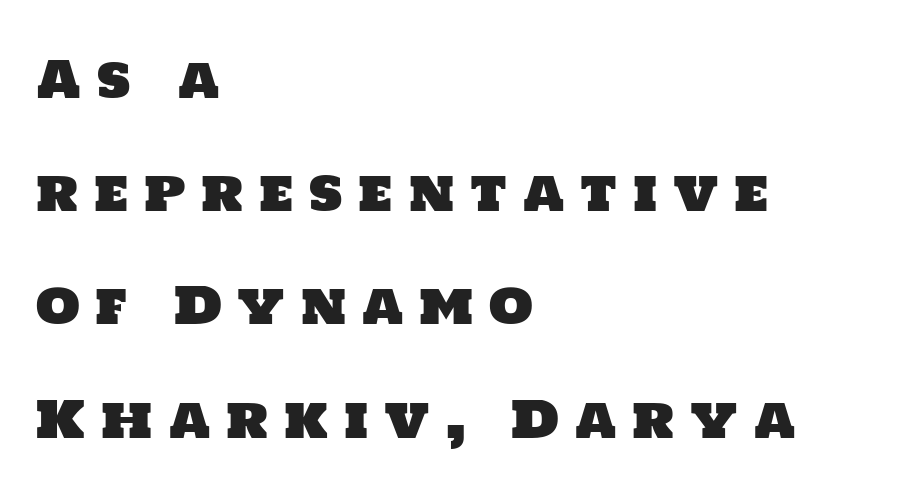
The image shows 51 px sans-serif type; set left-aligned, loose line spacing (2.22x), unusually wide letter spacing (+0.31 em), not underlined; low stroke contrast and a large x-height.
